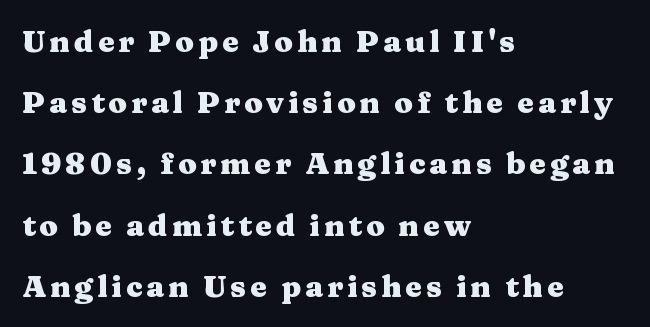
Varying glyph widths throughout — classic text-font behaviour. The line-height multiplier appears high, well above default. Underline: absent. Observe the serifs anchoring each vertical stroke in this sample.
